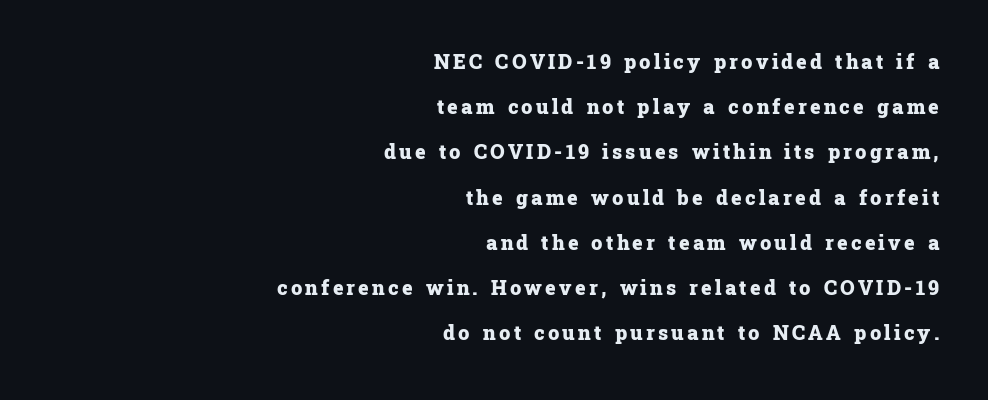
Q: Is the text bold? A: Yes.
Q: Is the text italic (slanted)? A: No, it is upright.
Q: Is the text underlined? A: No.
Q: How is the paragraph aligned? A: Right-aligned.
Q: Is the spacing between lines tight, normal or loose? A: Loose.
